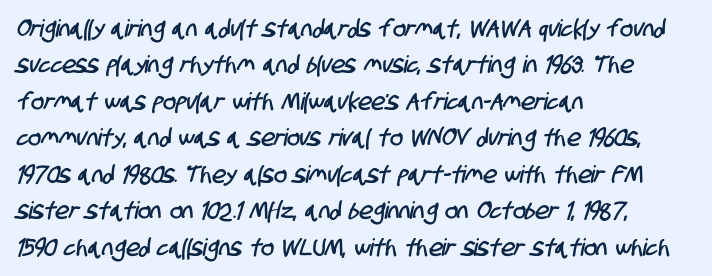
{"underline": "no", "align": "left", "line_spacing": "normal", "line_spacing_ratio": 1.52, "letter_spacing": "normal", "letter_spacing_em": 0.0, "glyph_px": 24}
